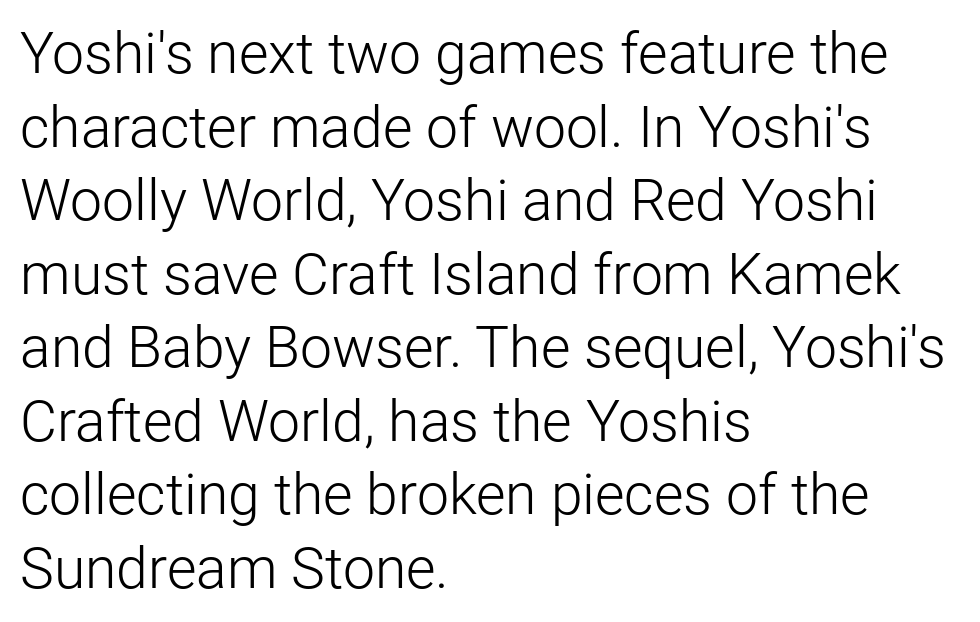
The image shows 57 px light sans-serif type, upright; set left-aligned, normal line spacing (1.29x), normal letter spacing, not underlined; low stroke contrast and a medium x-height.
